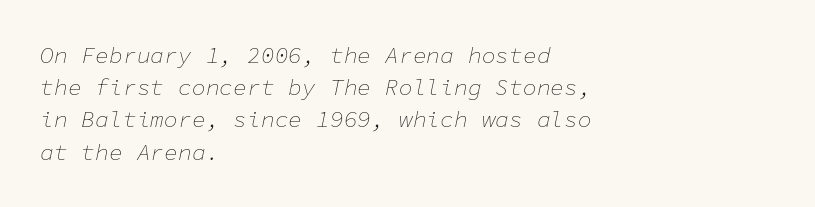
{"italic": "yes", "lean": "right", "slant_degrees": 11, "bold": "no", "underline": "no", "align": "left", "line_spacing": "normal", "line_spacing_ratio": 1.4, "letter_spacing": "normal", "letter_spacing_em": 0.0, "glyph_px": 23}
